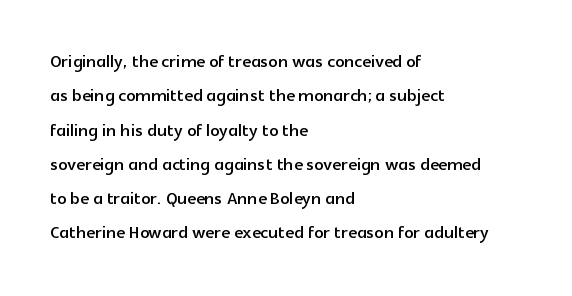
Q: Is the text italic (slanted)? A: No, it is upright.
Q: Is the text underlined? A: No.
Q: How is the paragraph aligned? A: Left-aligned.
Q: Is the spacing between letters normal or unusually wide? A: Normal.
Q: Is the spacing between lines tight, normal or loose? A: Normal.
